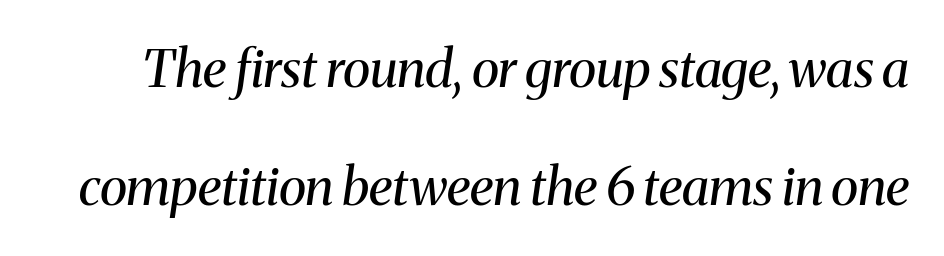
Q: Is the text bold? A: No.
Q: Is the text italic (slanted)? A: Yes, it leans right by about 8 degrees.
Q: Is the typeface a serif or a sans-serif typeface? A: Serif.
Q: Is the text underlined? A: No.
Q: Is the spacing between letters normal or unusually wide? A: Normal.
Q: Is the spacing between lines tight, normal or loose? A: Loose.
Q: Width (condensed, normal, or wide)? A: Normal.
Q: Stroke contrast? A: Medium.
Q: x-height? A: Medium.
Q: Monospaced? A: No.
